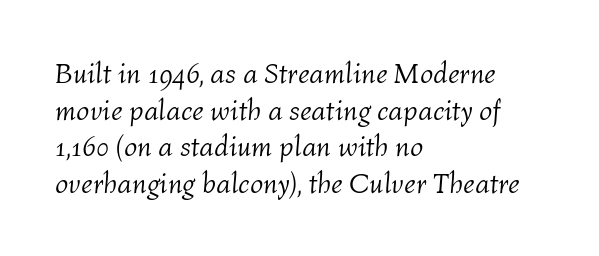
Does the lettering tilt? It does — this is italic. Words appear dense and cohesive because spacing is normal. The lines sit at an ordinary, default distance from one another. The specimen omits any rule beneath the text block's lines. Do the characters align in a grid? No, the font is proportional. Caption: face not bold, strokes unweighted.
